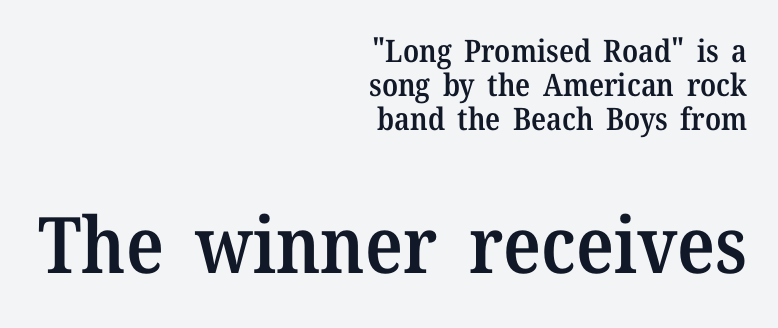
The image shows 78 px semibold serif type, upright; set right-aligned, tight line spacing (1.09x), normal letter spacing, not underlined; the second (bottom) block is 2.52x larger; medium stroke contrast and a medium x-height.
